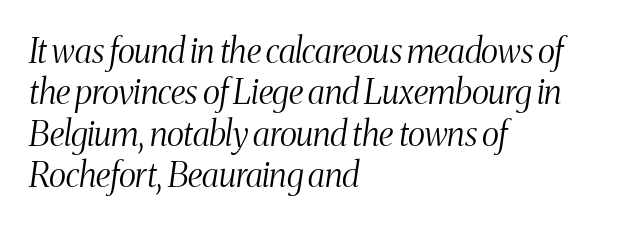
Any mark beneath the type? The region is blank. Notice how the passage keeps a crisp vertical edge on the left only. Is this a heavy cut? Hardly; it is regular or lighter. The horizontal fit of the characters is conventional and even. Emphasis-style slanted type is in use.
